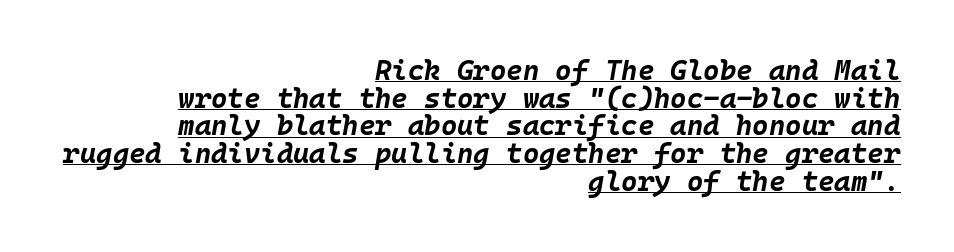
Q: Is the text bold? A: Yes.
Q: Is the text italic (slanted)? A: Yes, it leans right by about 10 degrees.
Q: Is the text underlined? A: Yes.
Q: How is the paragraph aligned? A: Right-aligned.
Q: Is the spacing between letters normal or unusually wide? A: Normal.
Q: Is the spacing between lines tight, normal or loose? A: Tight.
Q: Width (condensed, normal, or wide)? A: Normal.
Q: Stroke contrast? A: Low.
Q: x-height? A: Large.
Q: Monospaced? A: Yes.
